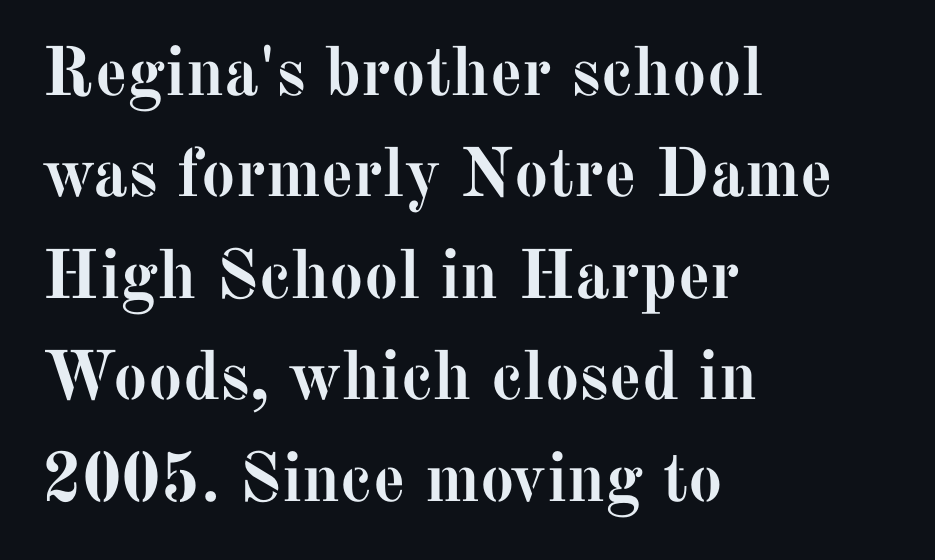
Q: Is the text bold? A: Yes.
Q: Is the text italic (slanted)? A: No, it is upright.
Q: Is the typeface a serif or a sans-serif typeface? A: Serif.
Q: Is the text underlined? A: No.
Q: How is the paragraph aligned? A: Left-aligned.
Q: Is the spacing between letters normal or unusually wide? A: Normal.
Q: Is the spacing between lines tight, normal or loose? A: Normal.
Q: Width (condensed, normal, or wide)? A: Normal.
Q: Stroke contrast? A: Medium.
Q: x-height? A: Medium.
Q: Monospaced? A: No.
